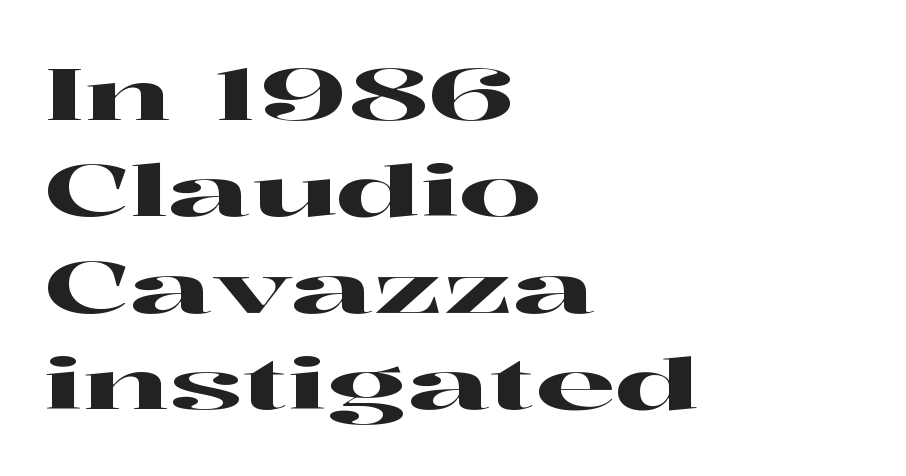
{"serif": "yes", "italic": "no", "width": "wide", "stroke_contrast": "high", "x_height": "medium", "monospaced": "no", "underline": "no", "align": "left", "line_spacing": "normal", "line_spacing_ratio": 1.34, "letter_spacing": "normal", "letter_spacing_em": 0.0, "glyph_px": 72}
